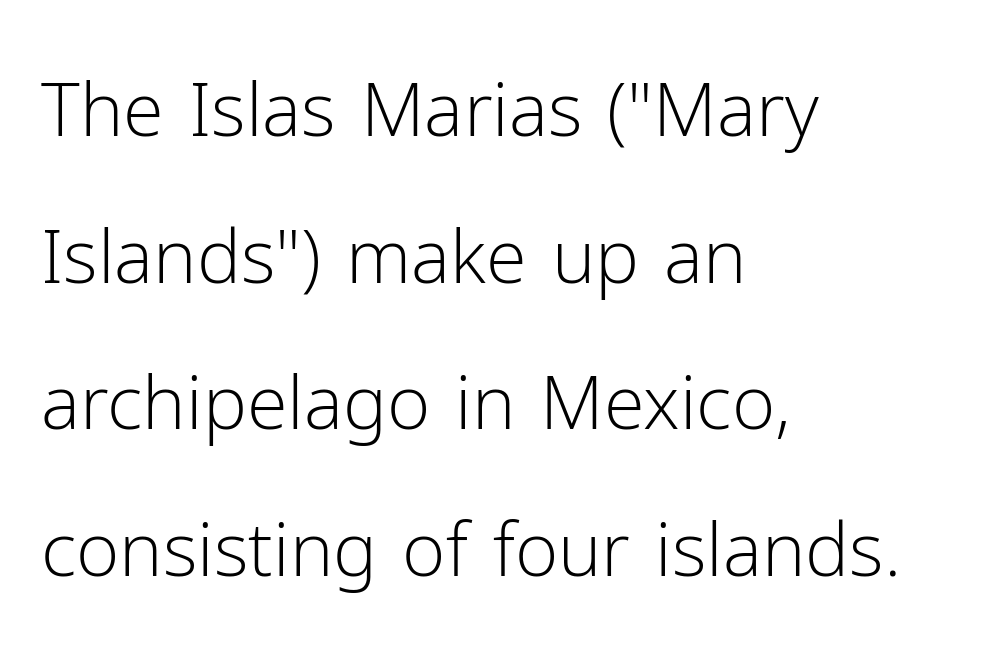
The rendering shows plain stroke endings on the letterforms — a sans-serif design. Tracking here is standard; glyphs follow each other at the usual distance. One glance says open: line gaps are wider than usual. The font sits on the lighter half of the weight spectrum, regular included. Varying glyph widths throughout — classic text-font behaviour. The zone under the glyphs is completely vacant.
